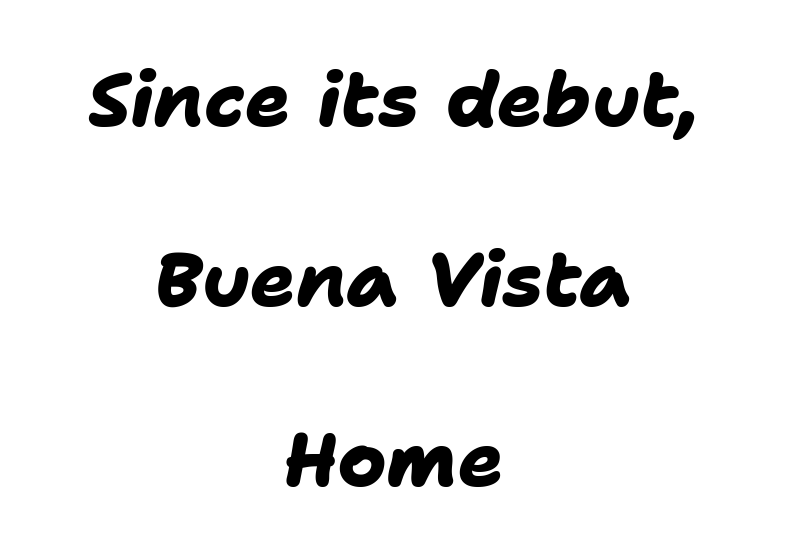
Q: Is the text bold? A: Yes.
Q: Is the typeface a serif or a sans-serif typeface? A: Sans-serif.
Q: Is the text underlined? A: No.
Q: How is the paragraph aligned? A: Centered.
Q: Is the spacing between letters normal or unusually wide? A: Normal.
Q: Is the spacing between lines tight, normal or loose? A: Loose.
Q: Width (condensed, normal, or wide)? A: Normal.
Q: Stroke contrast? A: Low.
Q: x-height? A: Medium.
Q: Monospaced? A: No.
